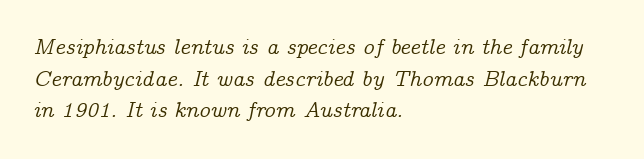
{"italic": "yes", "lean": "right", "slant_degrees": 14, "underline": "no", "align": "left", "line_spacing": "normal", "line_spacing_ratio": 1.44, "letter_spacing": "normal", "letter_spacing_em": 0.0, "glyph_px": 22}
